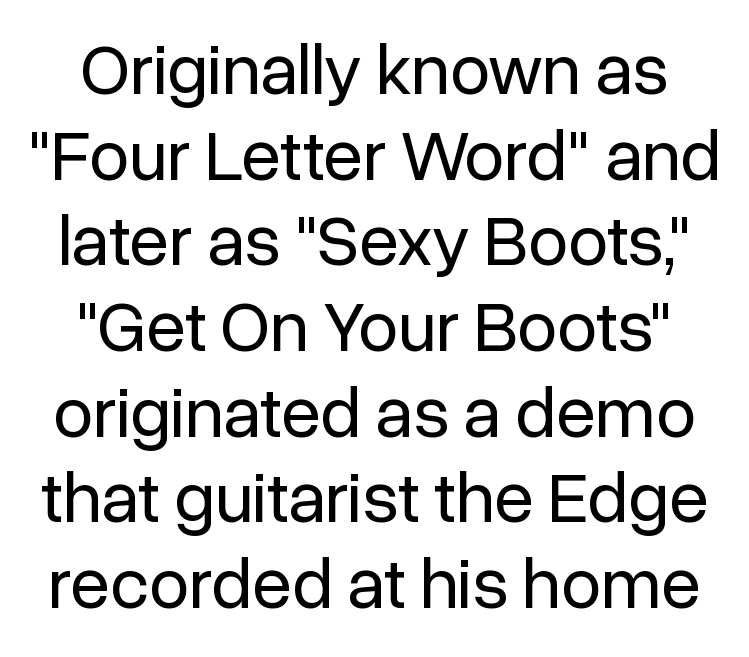
Q: Is the text bold? A: No.
Q: Is the text italic (slanted)? A: No, it is upright.
Q: Is the typeface a serif or a sans-serif typeface? A: Sans-serif.
Q: Is the text underlined? A: No.
Q: How is the paragraph aligned? A: Centered.
Q: Is the spacing between letters normal or unusually wide? A: Normal.
Q: Width (condensed, normal, or wide)? A: Normal.
Q: Stroke contrast? A: Low.
Q: x-height? A: Medium.
Q: Monospaced? A: No.
